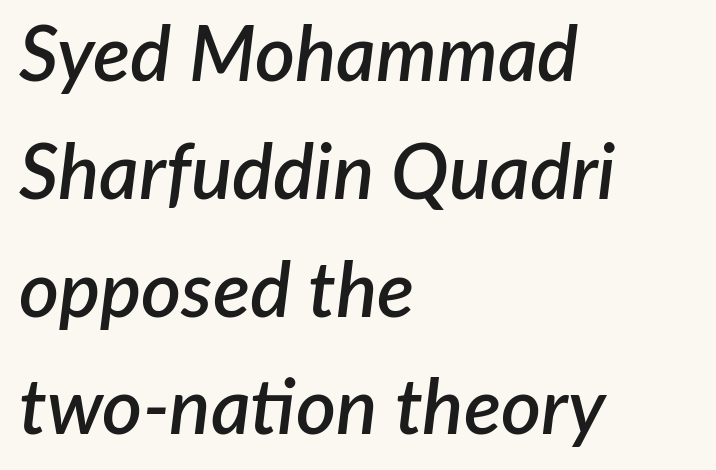
{"italic": "yes", "lean": "right", "slant_degrees": 7, "bold": "semi", "weight": "semibold", "width": "normal", "stroke_contrast": "low", "x_height": "medium", "monospaced": "no", "underline": "no", "align": "left", "line_spacing": "normal", "line_spacing_ratio": 1.53, "letter_spacing": "normal", "letter_spacing_em": 0.0, "glyph_px": 77}
